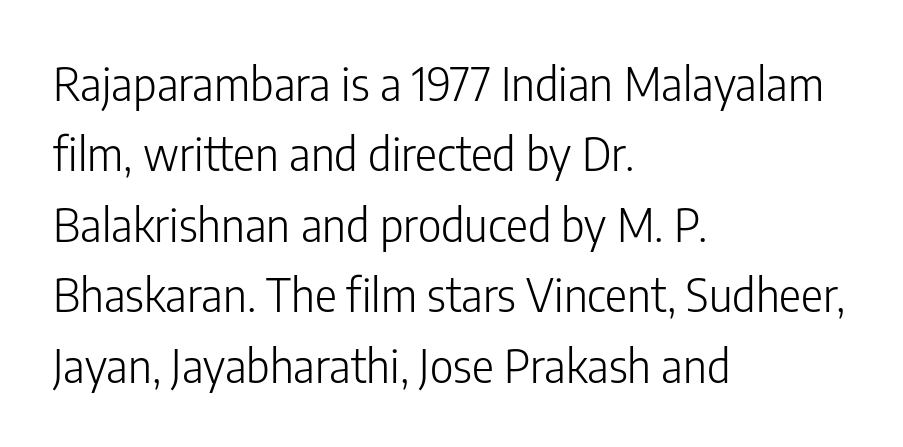
The image shows 46 px light, condensed sans-serif type, upright; set left-aligned, normal line spacing (1.53x), normal letter spacing, not underlined; low stroke contrast and a medium x-height.
